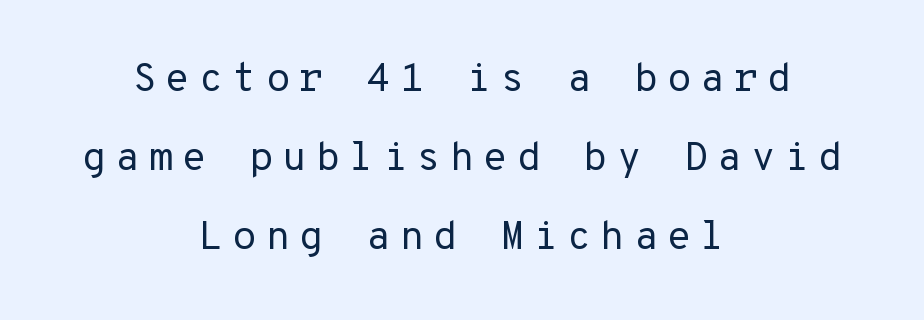
Q: Is the text bold? A: No.
Q: Is the text italic (slanted)? A: No, it is upright.
Q: Is the typeface a serif or a sans-serif typeface? A: Sans-serif.
Q: Is the text underlined? A: No.
Q: How is the paragraph aligned? A: Centered.
Q: Is the spacing between letters normal or unusually wide? A: Unusually wide.
Q: Is the spacing between lines tight, normal or loose? A: Loose.
Q: Width (condensed, normal, or wide)? A: Normal.
Q: Stroke contrast? A: Low.
Q: x-height? A: Medium.
